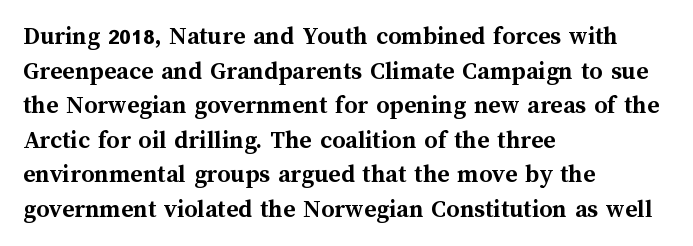
Q: Is the text bold? A: Yes.
Q: Is the text italic (slanted)? A: No, it is upright.
Q: Is the text underlined? A: No.
Q: How is the paragraph aligned? A: Left-aligned.
Q: Is the spacing between letters normal or unusually wide? A: Normal.
Q: Is the spacing between lines tight, normal or loose? A: Normal.
